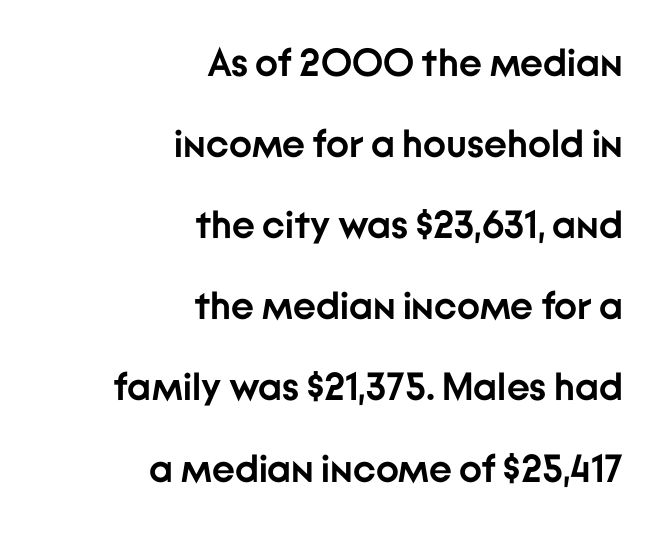
The foot of each line stays bare and open. Airy leading. Font category for this specimen: sans-serif. Typeset ragged left — the right edge is the straight one.
